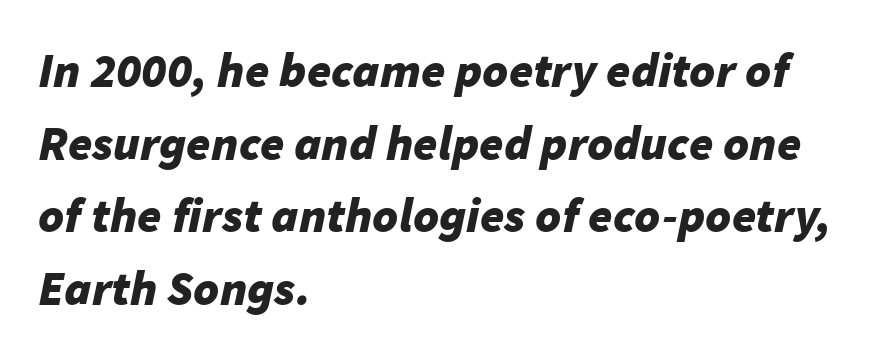
Think of a printed novel: that variable character pitch is what you see here. Default kerning and tracking; the words read as compact shapes. Rows of type keep a routine distance in the vertical direction. Plain, unruled lines of type. Alignment: flush left.
